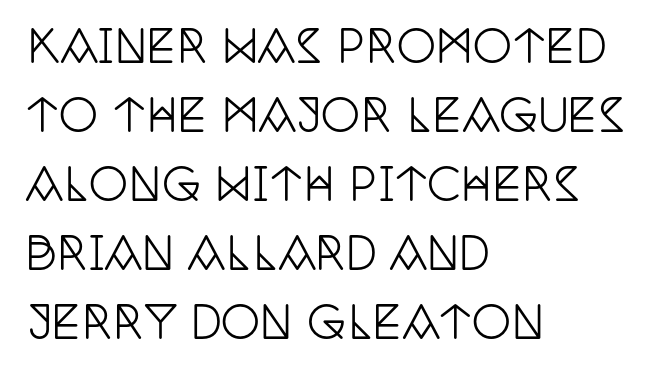
In CSS terms this would be text-align: left. Bare-footed words on every line. What stands out about the letter spacing? Nothing — it is the standard amount. Line spacing here is normal.
